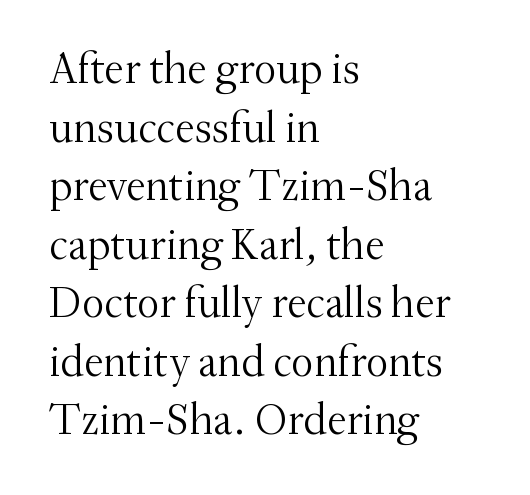
The image shows 44 px light serif type, upright; set left-aligned, normal line spacing (1.33x), normal letter spacing, not underlined; medium stroke contrast and a small x-height.
